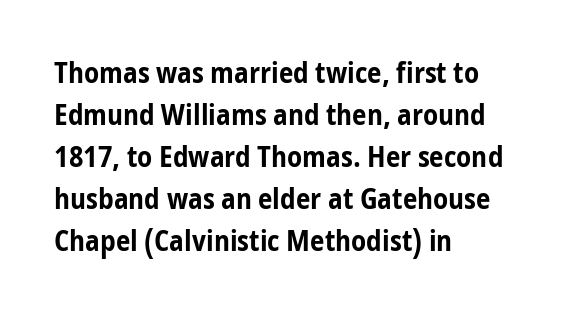
The typography opts for an upright posture over an oblique one. This sample keeps an unexceptional amount of space between lines. Words float on clear page, feet unadorned. Plenty of ink on the page — the face is bold. Serif or sans? Sans — the stroke terminals are bare.
